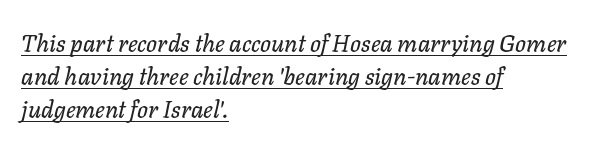
Q: Is the text italic (slanted)? A: Yes, it leans right by about 11 degrees.
Q: Is the text underlined? A: Yes.
Q: How is the paragraph aligned? A: Left-aligned.
Q: Is the spacing between letters normal or unusually wide? A: Normal.
Q: Is the spacing between lines tight, normal or loose? A: Normal.
